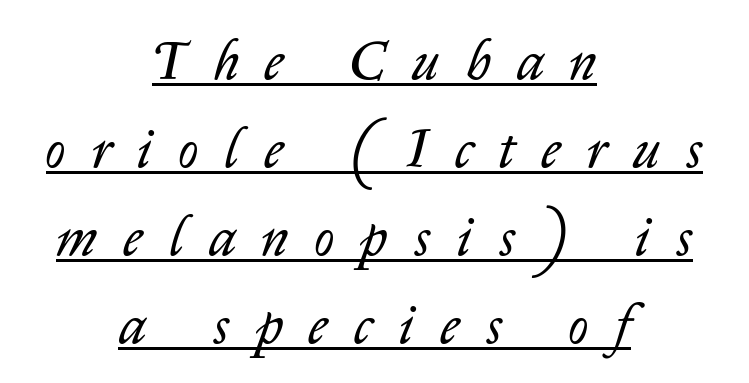
The image shows 55 px regular-weight type, italic (leaning right); set centered, normal line spacing (1.6x), unusually wide letter spacing (+0.48 em), underlined; low stroke contrast and a medium x-height.
